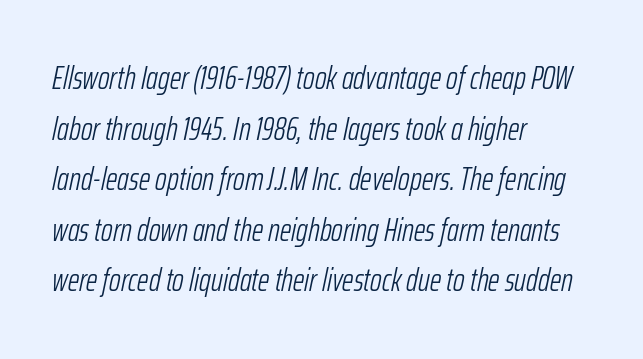
Q: Is the text bold? A: No.
Q: Is the text italic (slanted)? A: Yes, it leans right by about 12 degrees.
Q: Is the text underlined? A: No.
Q: How is the paragraph aligned? A: Left-aligned.
Q: Is the spacing between letters normal or unusually wide? A: Normal.
Q: Is the spacing between lines tight, normal or loose? A: Normal.
Q: Width (condensed, normal, or wide)? A: Condensed.
Q: Stroke contrast? A: Low.
Q: x-height? A: Medium.
Q: Monospaced? A: No.
